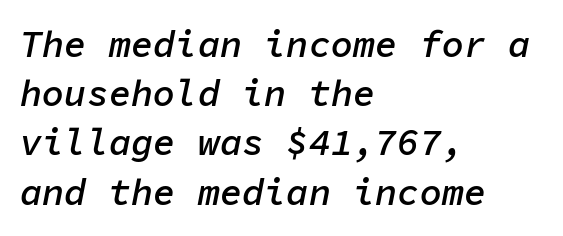
The image shows 37 px semibold type, italic (leaning right), monospaced; set left-aligned, normal line spacing (1.33x), normal letter spacing, not underlined; low stroke contrast and a medium x-height.
